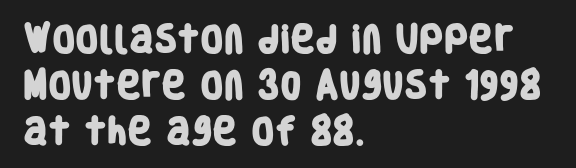
The image shows 30 px heavy, condensed sans-serif type; set left-aligned, normal line spacing (1.53x), normal letter spacing, not underlined; low stroke contrast and a large x-height.
